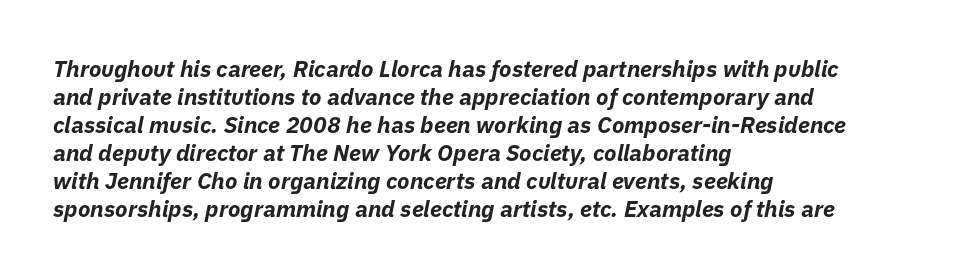
The image shows 23 px bold type, italic (leaning right); set left-aligned, line spacing 1.22x, normal letter spacing, not underlined.
